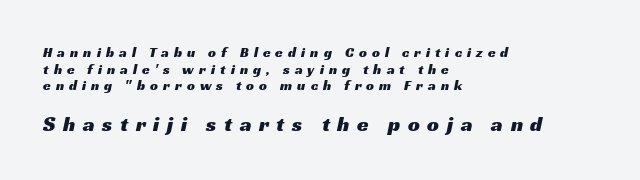
{"underline": "no", "align": "left", "line_spacing_ratio": 1.19, "letter_spacing": "wide", "letter_spacing_em": 0.36, "larger_block": "second", "size_ratio": 1.5, "glyph_px": 21}
